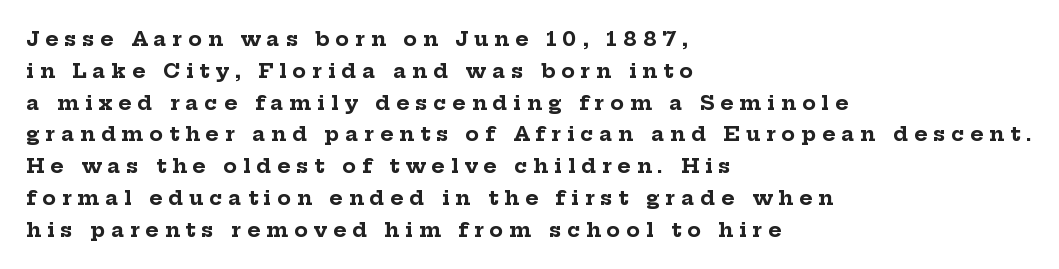
Descender tails drop into unmarked territory. The type is letterspaced generously, with wide tracking. Visually the block forms a straight wall on the left and a jagged coastline on the right. Italic: no, the glyphs are upright roman. Interline gaps are of average width in this sample.
